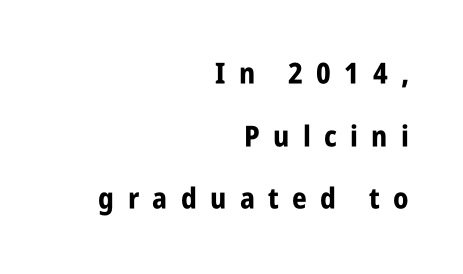
Q: Is the text bold? A: Yes.
Q: Is the text italic (slanted)? A: No, it is upright.
Q: Is the typeface a serif or a sans-serif typeface? A: Sans-serif.
Q: Is the text underlined? A: No.
Q: How is the paragraph aligned? A: Right-aligned.
Q: Is the spacing between letters normal or unusually wide? A: Unusually wide.
Q: Is the spacing between lines tight, normal or loose? A: Loose.
Q: Width (condensed, normal, or wide)? A: Condensed.
Q: Stroke contrast? A: Low.
Q: x-height? A: Large.
Q: Monospaced? A: No.
